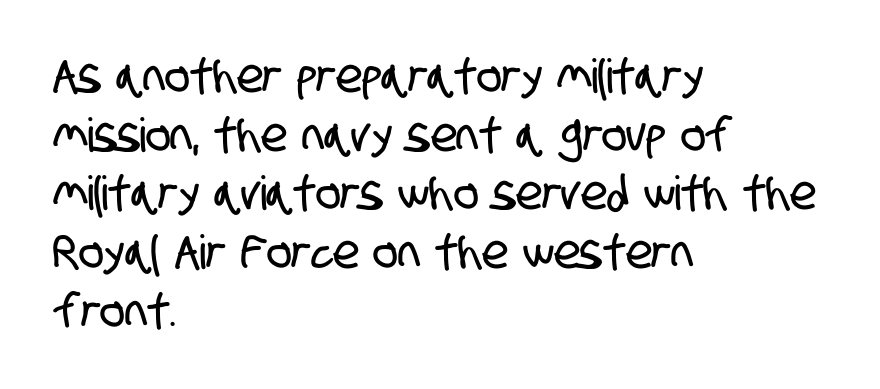
Character widths vary here, with narrow letters taking less room than wide ones. The setting favours the left margin, as ordinary paragraphs usually do. Each word holds together tightly as a unit, with standard inter-letter gaps. Notice how descenders clear the ascenders below comfortably — that's standard leading. Type without underlining. This is sans-serif lettering, the kind often seen on screens and signage.
